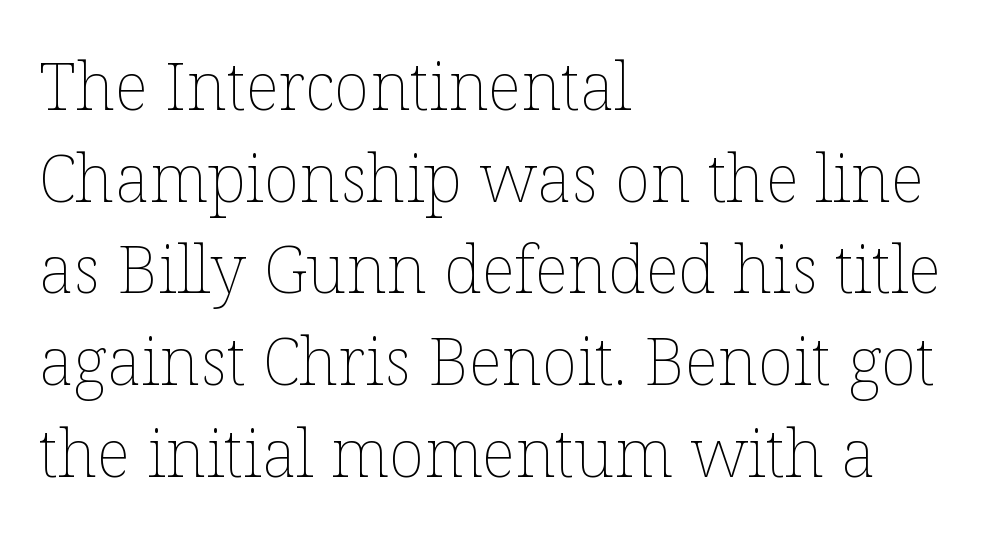
The paragraph has a hard left edge and a soft right edge. Stroke mass is kept to a normal reading level or below. Glance below the letters and you will spot only blank space. Italic: no, the glyphs are upright roman. A typesetter would call this leading conventional body-copy spacing. Note the varied advance widths — an 'i' is clearly narrower than an 'm'.
